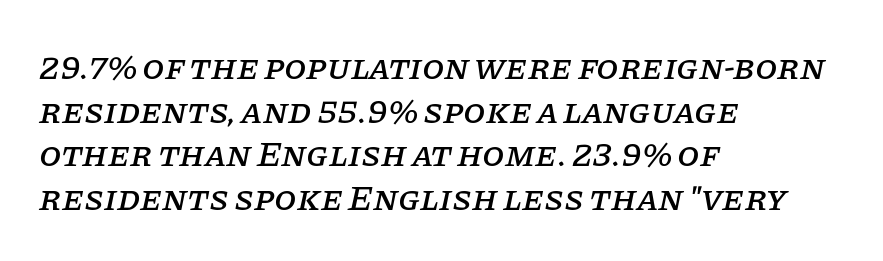
{"serif": "yes", "italic": "yes", "lean": "right", "slant_degrees": 11, "width": "normal", "stroke_contrast": "low", "x_height": "large", "monospaced": "no", "underline": "no", "align": "left", "line_spacing_ratio": 1.21, "letter_spacing": "normal", "letter_spacing_em": 0.0, "glyph_px": 36}
